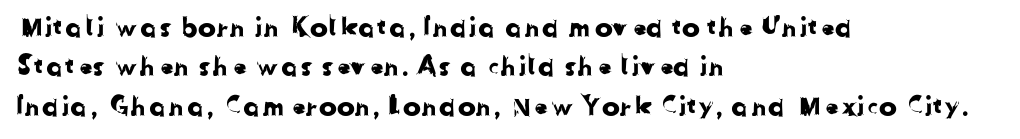
{"underline": "no", "align": "left", "line_spacing": "normal", "line_spacing_ratio": 1.46, "letter_spacing": "normal", "letter_spacing_em": 0.0, "glyph_px": 27}
